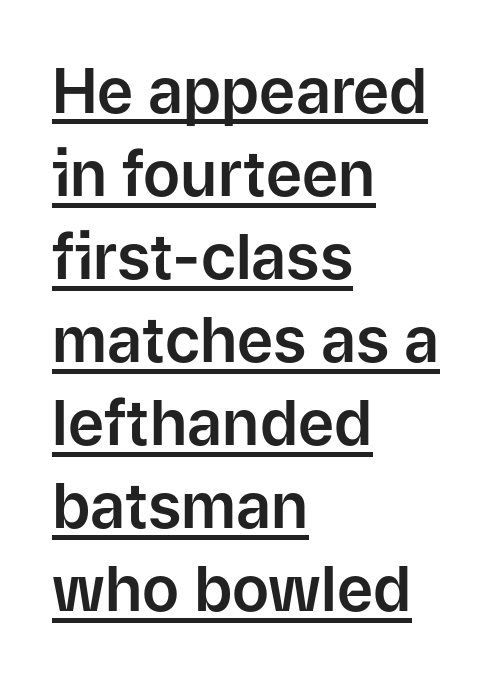
{"serif": "no", "italic": "no", "width": "normal", "stroke_contrast": "low", "x_height": "medium", "monospaced": "no", "underline": "yes", "align": "left", "line_spacing": "normal", "line_spacing_ratio": 1.34, "letter_spacing": "normal", "letter_spacing_em": 0.0, "glyph_px": 62}
